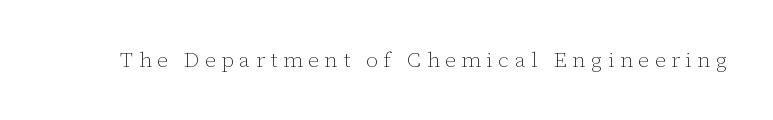
Q: Is the text bold? A: No.
Q: Is the text italic (slanted)? A: No, it is upright.
Q: Is the text underlined? A: No.
Q: Is the spacing between letters normal or unusually wide? A: Unusually wide.
